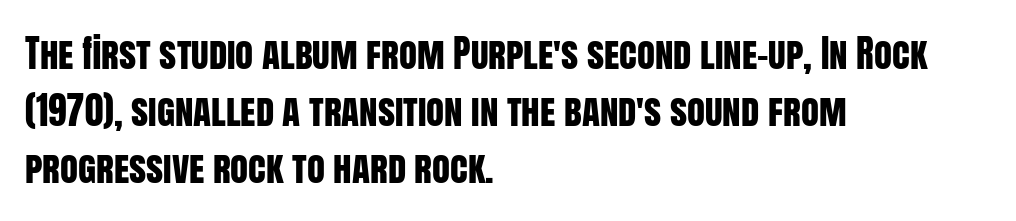
{"serif": "no", "italic": "no", "width": "condensed", "stroke_contrast": "low", "x_height": "large", "monospaced": "no", "underline": "no", "align": "left", "line_spacing": "normal", "line_spacing_ratio": 1.54, "letter_spacing": "normal", "letter_spacing_em": 0.0, "glyph_px": 37}
